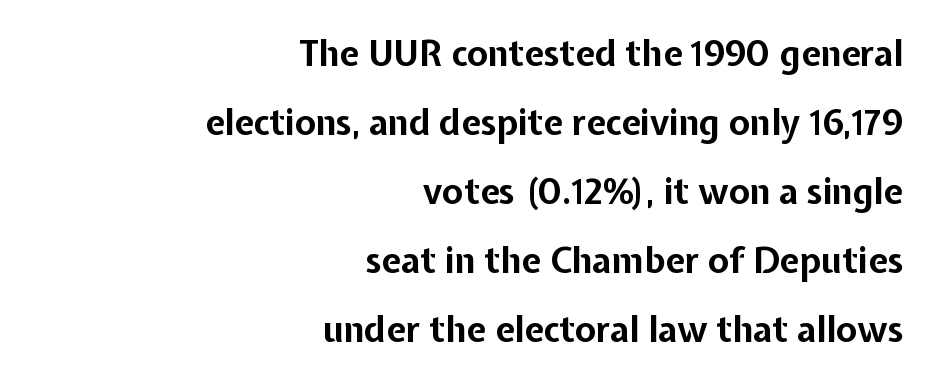
The image shows 35 px bold sans-serif type, upright; set right-aligned, loose line spacing (1.97x), normal letter spacing, not underlined; low stroke contrast and a medium x-height.
